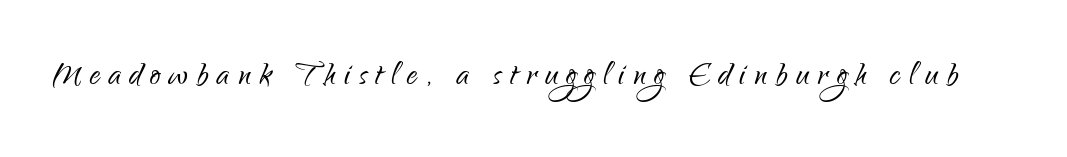
{"serif": "no", "bold": "no", "weight": "light", "width": "condensed", "stroke_contrast": "low", "x_height": "small", "monospaced": "no", "underline": "no", "letter_spacing": "wide", "letter_spacing_em": 0.2, "glyph_px": 42}
